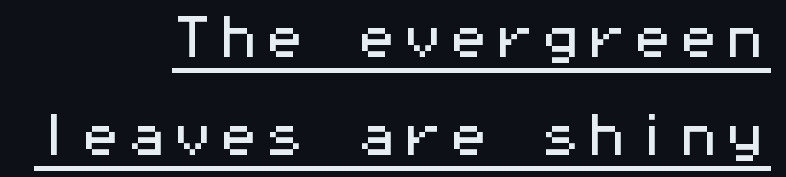
Q: Is the text italic (slanted)? A: No, it is upright.
Q: Is the typeface a serif or a sans-serif typeface? A: Sans-serif.
Q: Is the text underlined? A: Yes.
Q: How is the paragraph aligned? A: Right-aligned.
Q: Is the spacing between letters normal or unusually wide? A: Normal.
Q: Is the spacing between lines tight, normal or loose? A: Loose.
Q: Width (condensed, normal, or wide)? A: Wide.
Q: Stroke contrast? A: Medium.
Q: x-height? A: Medium.
Q: Monospaced? A: Yes.
